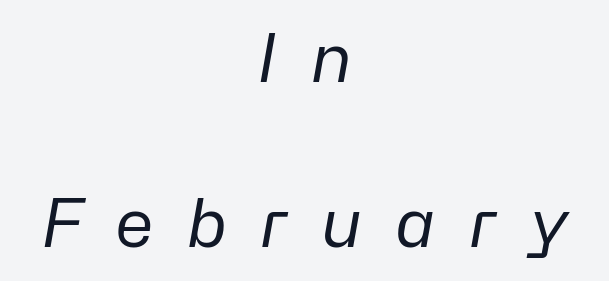
Looks like regular typesetting: each glyph gets only the width it needs. How are the letters spaced? Widely, with obvious added tracking. In terms of posture, this sample is oblique. Beneath every word, the page is bare. Stems and bowls with no extra thickness — not bold.
